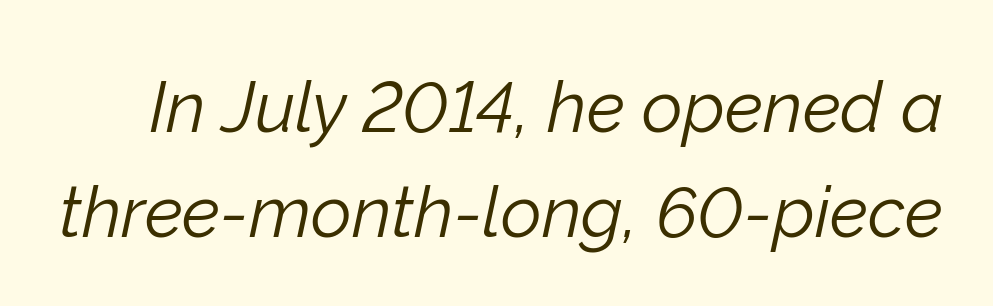
The image shows 71 px light type, italic (leaning right); set normal line spacing (1.48x), normal letter spacing, not underlined; low stroke contrast and a medium x-height.
